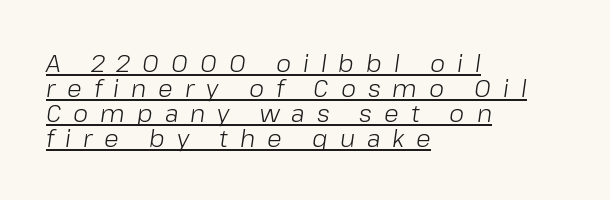
Honestly, the underline is the first thing you notice here. Is the stroke heavy? The answer is a plain regular-or-lighter. Students, observe: this is what under-led, compact text looks like. Left-aligned paragraph, ragged on the right. The tracking jumps out immediately: characters are airy and widely separated.
